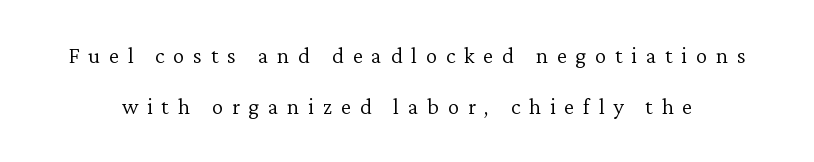
The image shows 23 px text type, upright; set loose line spacing (2.23x), unusually wide letter spacing (+0.38 em), not underlined.
